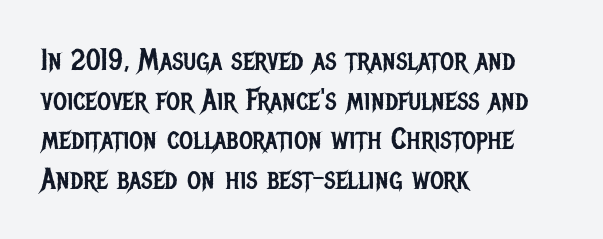
Q: Is the text bold? A: No.
Q: Is the text italic (slanted)? A: No, it is upright.
Q: Is the typeface a serif or a sans-serif typeface? A: Sans-serif.
Q: Is the text underlined? A: No.
Q: How is the paragraph aligned? A: Left-aligned.
Q: Is the spacing between letters normal or unusually wide? A: Normal.
Q: Is the spacing between lines tight, normal or loose? A: Normal.
Q: Width (condensed, normal, or wide)? A: Condensed.
Q: Stroke contrast? A: Low.
Q: x-height? A: Large.
Q: Monospaced? A: No.
